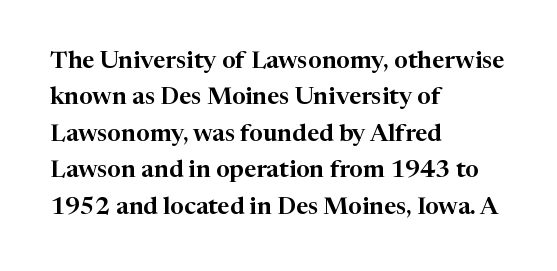
The image shows 24 px text type, upright; set left-aligned, normal line spacing (1.52x), normal letter spacing, not underlined.
